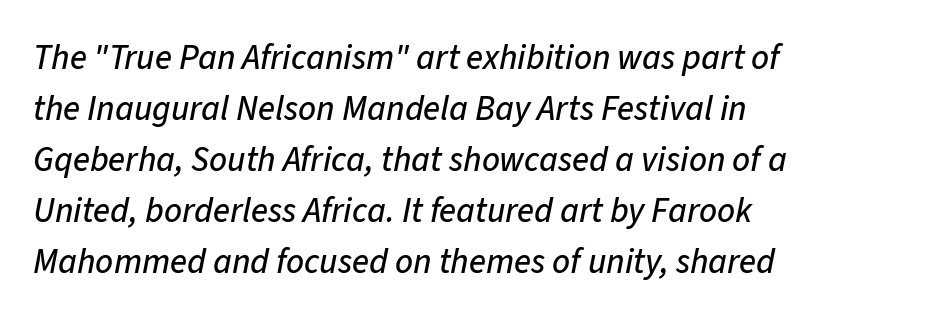
Q: Is the text italic (slanted)? A: Yes, it leans right by about 11 degrees.
Q: Is the text underlined? A: No.
Q: How is the paragraph aligned? A: Left-aligned.
Q: Is the spacing between letters normal or unusually wide? A: Normal.
Q: Is the spacing between lines tight, normal or loose? A: Normal.
Q: Width (condensed, normal, or wide)? A: Normal.
Q: Stroke contrast? A: Low.
Q: x-height? A: Medium.
Q: Monospaced? A: No.
